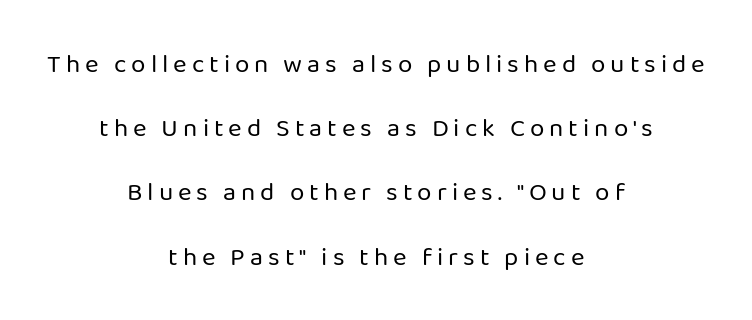
The image shows 26 px text type, upright; set centered, loose line spacing (2.47x), not underlined.
